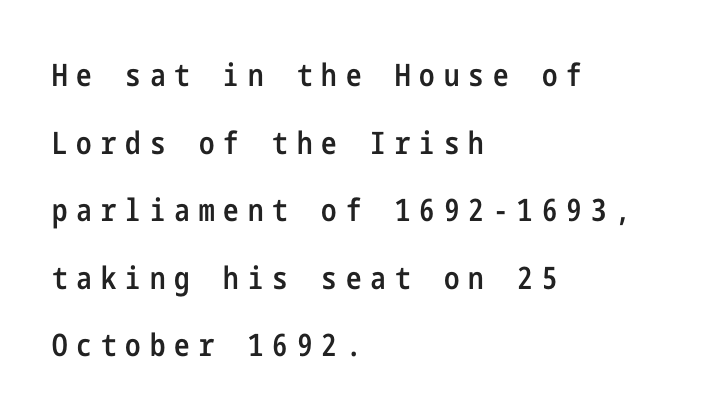
Q: Is the text bold? A: Semi-bold.
Q: Is the text italic (slanted)? A: No, it is upright.
Q: Is the typeface a serif or a sans-serif typeface? A: Sans-serif.
Q: Is the text underlined? A: No.
Q: How is the paragraph aligned? A: Left-aligned.
Q: Is the spacing between letters normal or unusually wide? A: Unusually wide.
Q: Is the spacing between lines tight, normal or loose? A: Loose.
Q: Width (condensed, normal, or wide)? A: Condensed.
Q: Stroke contrast? A: Low.
Q: x-height? A: Medium.
